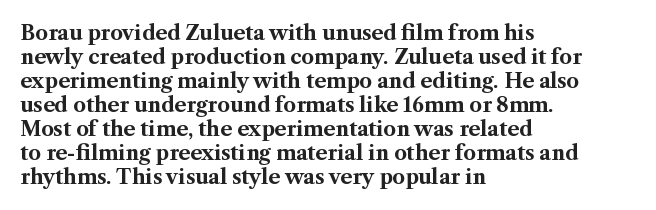
{"italic": "no", "bold": "yes", "underline": "no", "align": "left", "line_spacing_ratio": 1.2, "letter_spacing": "normal", "letter_spacing_em": 0.0, "glyph_px": 20}
